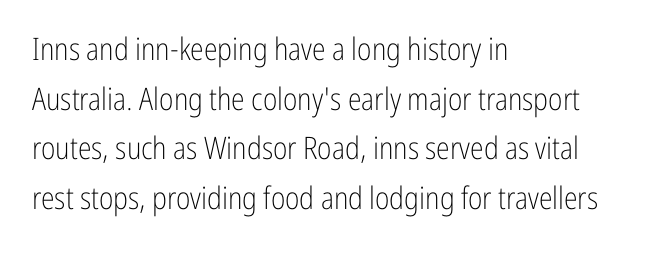
{"serif": "no", "italic": "no", "bold": "no", "weight": "light", "width": "condensed", "stroke_contrast": "low", "x_height": "medium", "monospaced": "no", "underline": "no", "align": "left", "line_spacing": "normal", "line_spacing_ratio": 1.6, "letter_spacing": "normal", "letter_spacing_em": 0.0, "glyph_px": 31}
